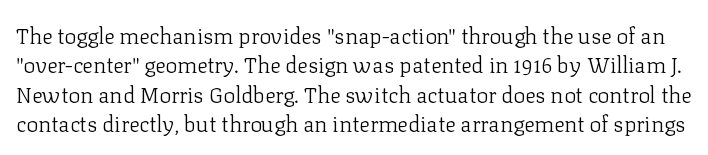
Descenders are the only things crossing below the line. The cut favours lightness, reaching ordinary text weight at its darkest. Observe the ordinary spacing: letters are neighbours, not strangers. Style check: upright. Quick note: interline space is typical.
